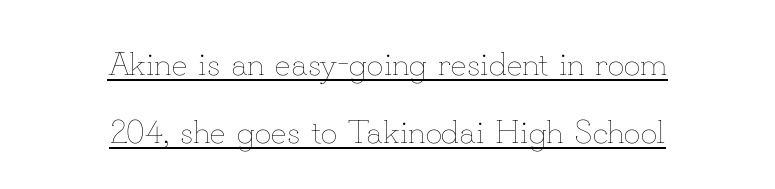
The image shows 33 px thin type, upright; set centered, loose line spacing (2.06x), normal letter spacing, underlined; low stroke contrast and a small x-height.
